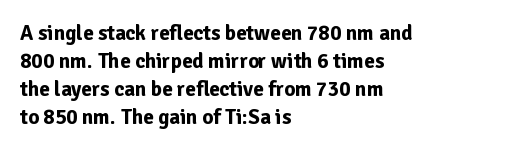
Anything drawn beneath the words? Only blank space. Evenly set lines give the paragraph a standard silhouette. In CSS terms this would be text-align: left. The font's upright variant was chosen for this text. Strokes here are thick enough to call this a true bold.
